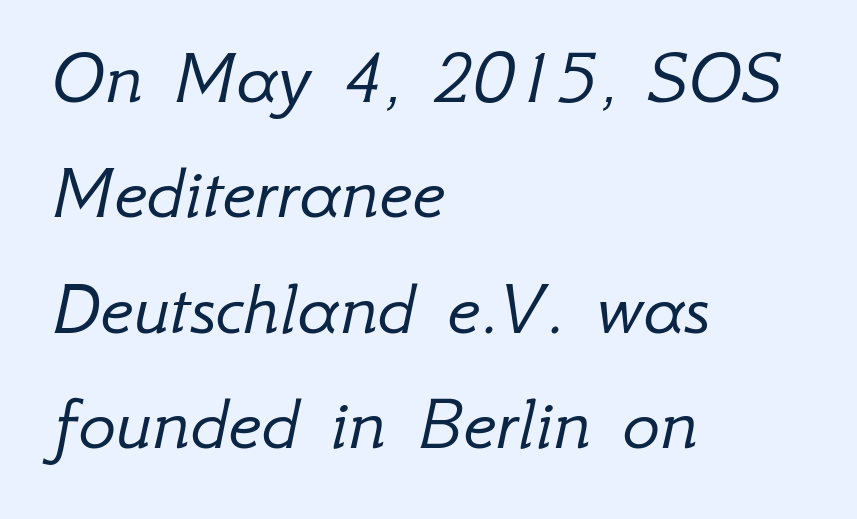
Q: Is the text bold? A: No.
Q: Is the text italic (slanted)? A: Yes, it leans right by about 12 degrees.
Q: Is the text underlined? A: No.
Q: How is the paragraph aligned? A: Left-aligned.
Q: Is the spacing between letters normal or unusually wide? A: Normal.
Q: Is the spacing between lines tight, normal or loose? A: Normal.
Q: Width (condensed, normal, or wide)? A: Normal.
Q: Stroke contrast? A: Low.
Q: x-height? A: Small.
Q: Monospaced? A: No.
